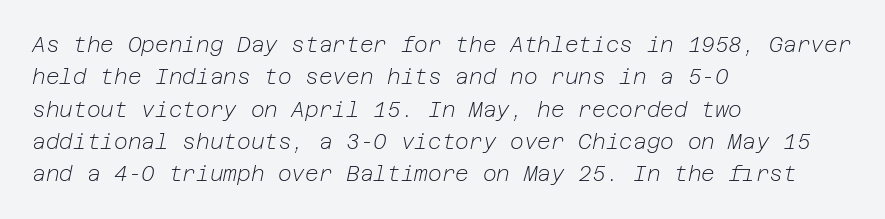
Q: Is the text bold? A: No.
Q: Is the text italic (slanted)? A: Yes, it leans right by about 12 degrees.
Q: Is the text underlined? A: No.
Q: How is the paragraph aligned? A: Left-aligned.
Q: Is the spacing between letters normal or unusually wide? A: Normal.
Q: Is the spacing between lines tight, normal or loose? A: Normal.
